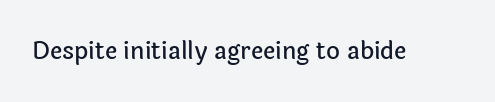
The image shows 24 px text type, upright; set normal letter spacing, not underlined.
